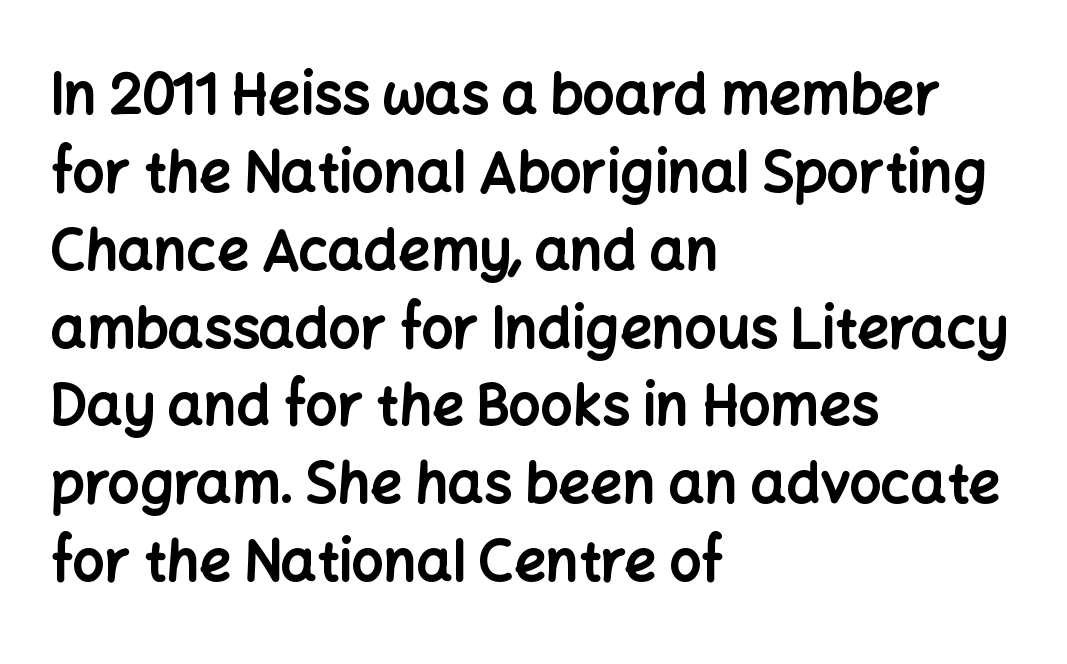
{"serif": "no", "italic": "no", "bold": "yes", "weight": "bold", "width": "normal", "stroke_contrast": "low", "x_height": "medium", "monospaced": "no", "underline": "no", "align": "left", "line_spacing": "normal", "line_spacing_ratio": 1.39, "letter_spacing": "normal", "letter_spacing_em": 0.0, "glyph_px": 56}
